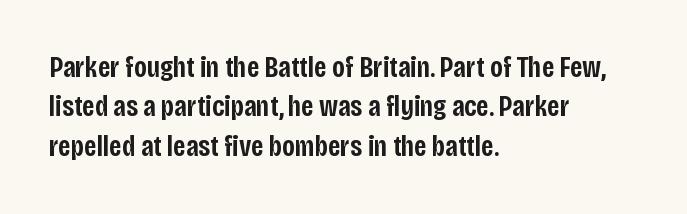
The baseline area is clear. Baseline-to-baseline distance is the conventional proportion of letter height. A typesetter would label this face a sans. Moderately thickened strokes mark this as semibold type.
